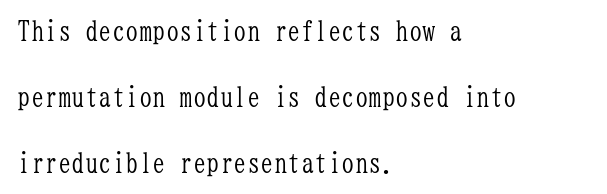
There is no visible air inserted between adjacent glyphs. A roman cut, with each character standing at attention. Each stroke keeps to a modest, everyday thickness or less. Rows of type keep a wide berth in the vertical direction.
